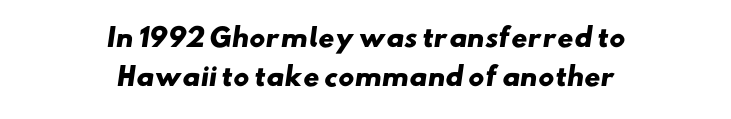
{"bold": "yes", "underline": "no", "align": "center", "line_spacing": "normal", "line_spacing_ratio": 1.58, "letter_spacing": "normal", "letter_spacing_em": 0.0, "glyph_px": 25}
